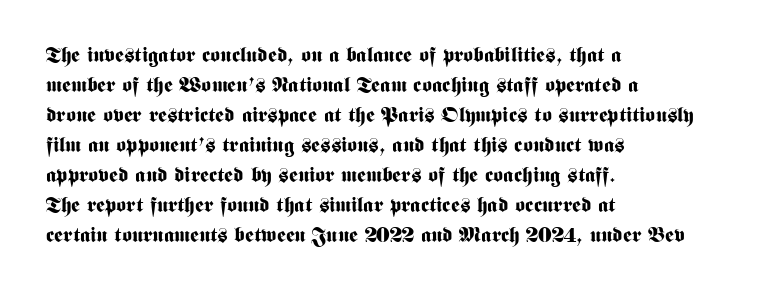
{"italic": "no", "bold": "yes", "underline": "no", "align": "left", "line_spacing": "normal", "line_spacing_ratio": 1.43, "letter_spacing": "normal", "letter_spacing_em": 0.0, "glyph_px": 21}
